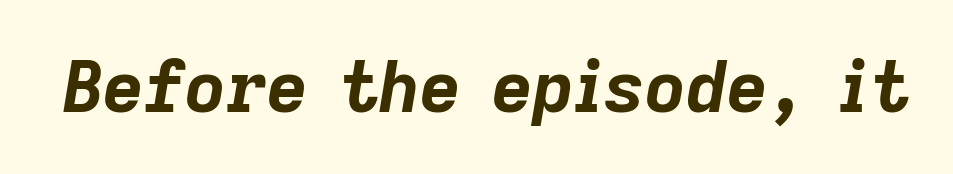
Think of a printed novel: that variable character pitch is what you see here. Observe the ordinary spacing: letters are neighbours, not strangers. A dark, heavy texture on the line: the type is bold. The string is rendered with underlining switched off. This sample uses an oblique cut, with every glyph tilted off the vertical.
